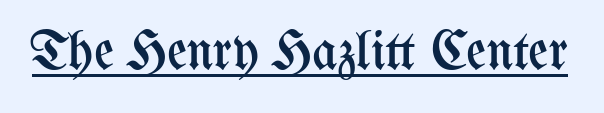
Q: Is the text bold? A: No.
Q: Is the text italic (slanted)? A: No, it is upright.
Q: Is the text underlined? A: Yes.
Q: Is the spacing between letters normal or unusually wide? A: Normal.
Q: Width (condensed, normal, or wide)? A: Condensed.
Q: Stroke contrast? A: Medium.
Q: x-height? A: Medium.
Q: Monospaced? A: No.
